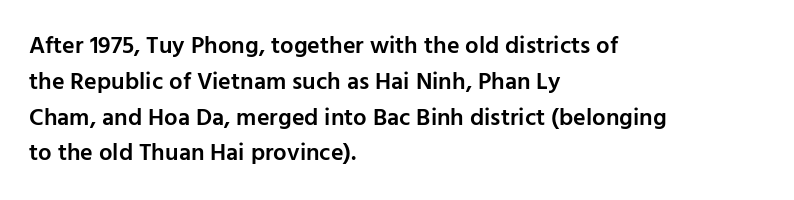
Does extra space separate the letters? No, they use regular spacing. Typographic density is moderately raised because the face is semibold. Do the letters lean? They stand straight. Each line starts at the same left margin while the right side varies. The line-height multiplier appears to be the usual default. Any mark beneath the type? The region is blank.
